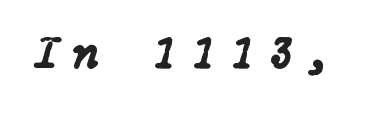
Is the letter spacing exaggerated? Yes — the characters are pushed far apart. The specimen reads as italic at a glance. Only glyphs here, with clear space below each row.
